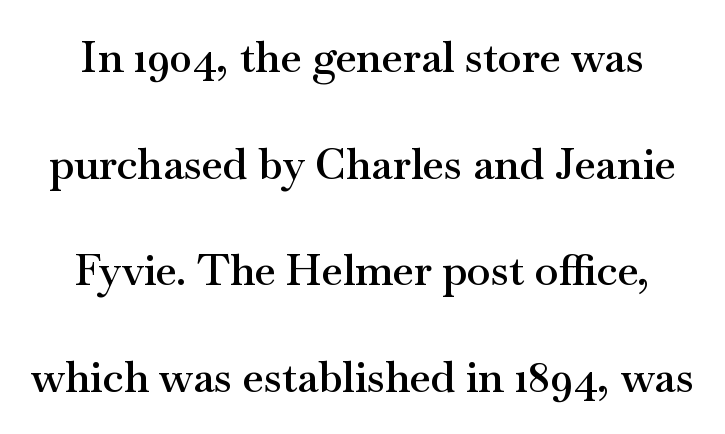
The image shows 43 px semibold, wide serif type, upright; set loose line spacing (2.48x), normal letter spacing, not underlined; medium stroke contrast and a small x-height.
